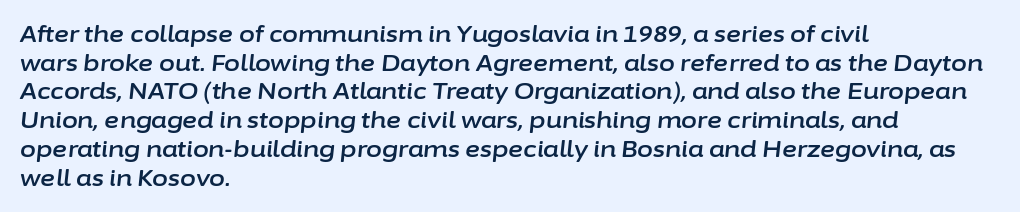
The image shows 23 px text type, italic (leaning right); set left-aligned, normal line spacing (1.25x), normal letter spacing, not underlined.
